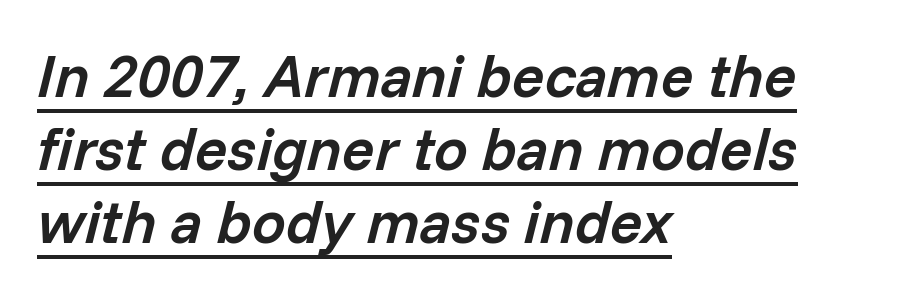
Q: Is the text bold? A: Semi-bold.
Q: Is the text italic (slanted)? A: Yes, it leans right by about 14 degrees.
Q: Is the text underlined? A: Yes.
Q: How is the paragraph aligned? A: Left-aligned.
Q: Is the spacing between letters normal or unusually wide? A: Normal.
Q: Width (condensed, normal, or wide)? A: Normal.
Q: Stroke contrast? A: Low.
Q: x-height? A: Medium.
Q: Monospaced? A: No.
